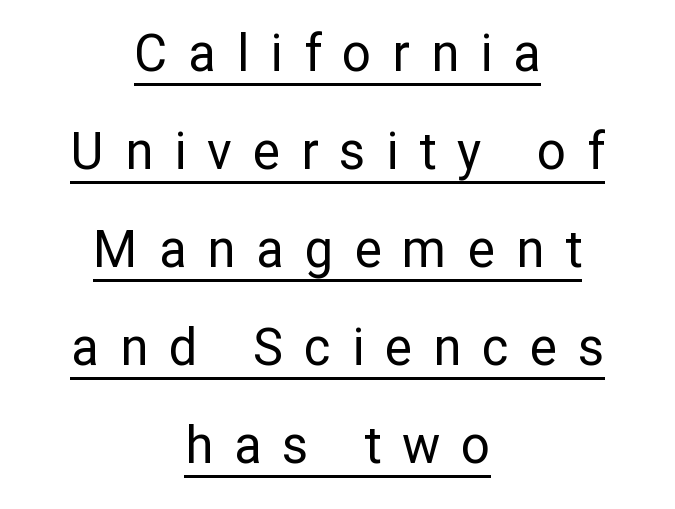
The image shows 51 px regular-weight sans-serif type, upright; set centered, loose line spacing (1.92x), unusually wide letter spacing (+0.41 em), underlined; low stroke contrast and a medium x-height.
